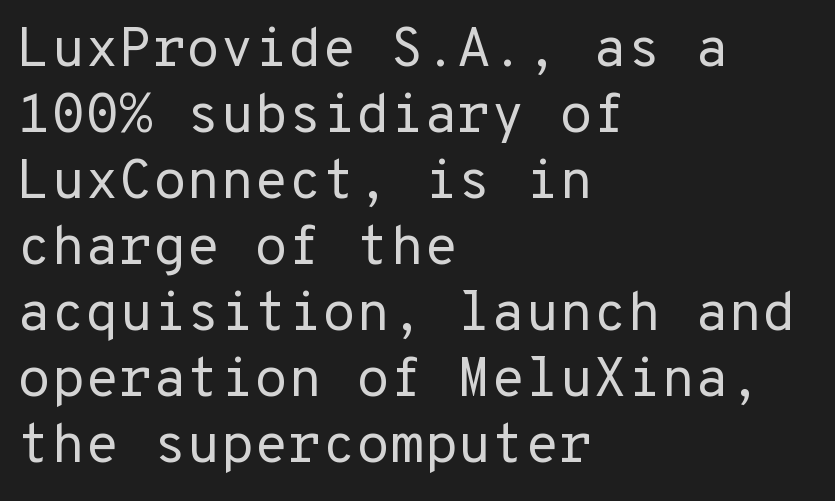
The image shows 55 px regular-weight sans-serif type, upright; set left-aligned, line spacing 1.2x, normal letter spacing, not underlined; low stroke contrast and a medium x-height.
